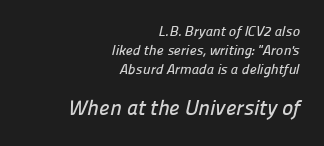
{"underline": "no", "align": "right", "line_spacing": "normal", "line_spacing_ratio": 1.36, "letter_spacing": "normal", "letter_spacing_em": 0.0, "larger_block": "second", "size_ratio": 1.5, "glyph_px": 21}
